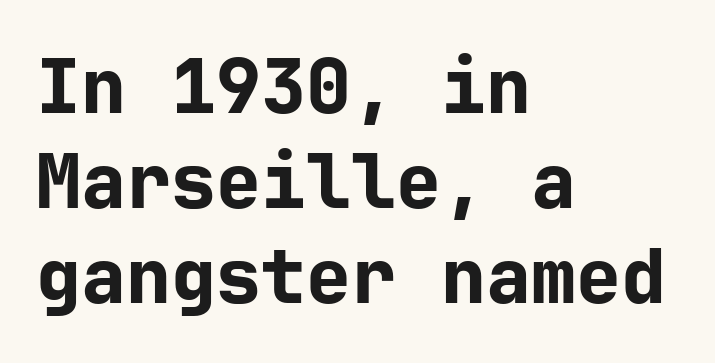
{"serif": "no", "italic": "no", "bold": "yes", "weight": "bold", "width": "normal", "stroke_contrast": "low", "x_height": "medium", "underline": "no", "align": "left", "line_spacing": "normal", "line_spacing_ratio": 1.27, "letter_spacing": "normal", "letter_spacing_em": 0.0, "glyph_px": 75}
